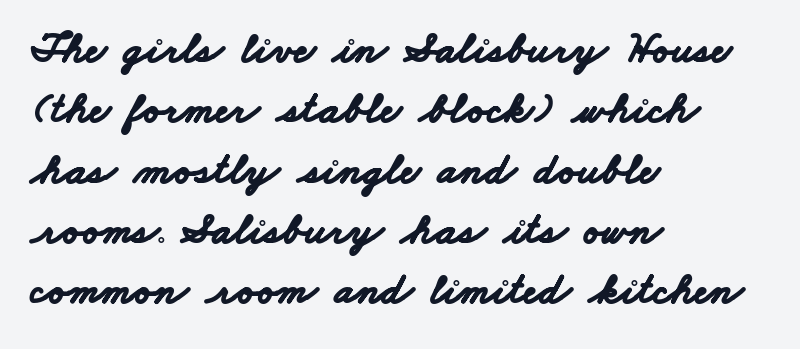
{"serif": "no", "bold": "yes", "weight": "bold", "width": "wide", "stroke_contrast": "low", "x_height": "small", "monospaced": "no", "underline": "no", "align": "left", "line_spacing": "normal", "line_spacing_ratio": 1.37, "letter_spacing": "normal", "letter_spacing_em": 0.0, "glyph_px": 44}
